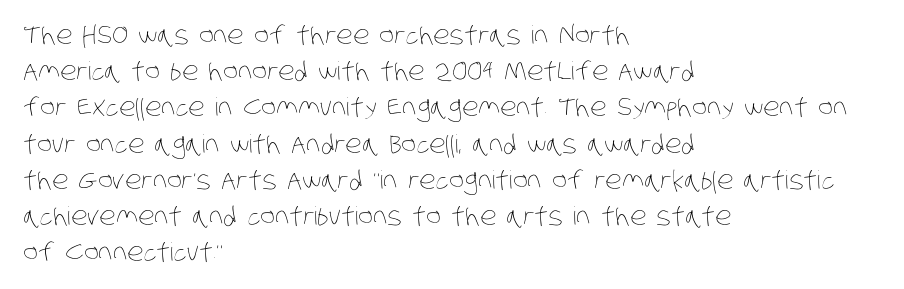
Q: Is the text bold? A: No.
Q: Is the text underlined? A: No.
Q: How is the paragraph aligned? A: Left-aligned.
Q: Is the spacing between letters normal or unusually wide? A: Normal.
Q: Is the spacing between lines tight, normal or loose? A: Normal.
